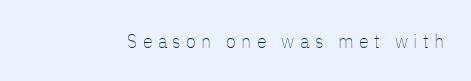
The image shows 20 px text type, upright; set unusually wide letter spacing (+0.27 em), not underlined.
